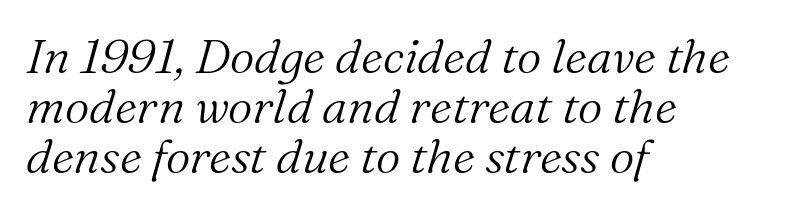
Q: Is the text bold? A: No.
Q: Is the text italic (slanted)? A: Yes, it leans right by about 16 degrees.
Q: Is the typeface a serif or a sans-serif typeface? A: Serif.
Q: Is the text underlined? A: No.
Q: How is the paragraph aligned? A: Left-aligned.
Q: Is the spacing between letters normal or unusually wide? A: Normal.
Q: Is the spacing between lines tight, normal or loose? A: Tight.
Q: Width (condensed, normal, or wide)? A: Normal.
Q: Stroke contrast? A: Medium.
Q: x-height? A: Medium.
Q: Monospaced? A: No.
